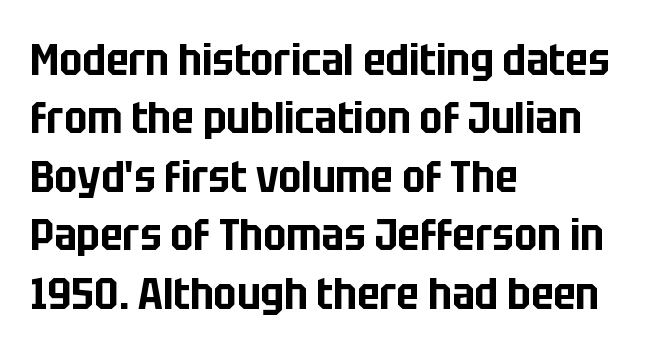
Students, observe: this is what conventionally led text looks like. Any mark beneath the type? The region is blank. A sans-serif font was chosen for this passage. Character widths vary here, with narrow letters taking less room than wide ones.
